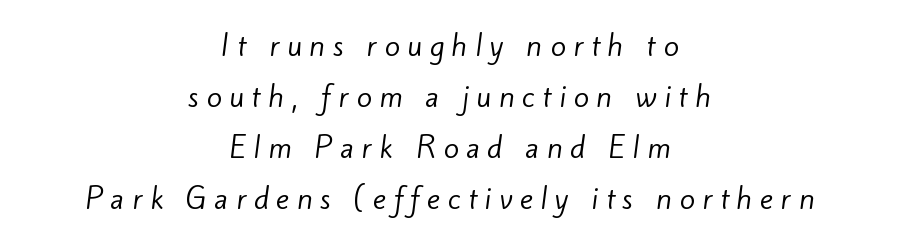
Descender tails drop into unmarked territory. Layout note: lines centered. Typographically, this falls in the sans-serif category. Counters stay open thanks to moderate or lighter strokes. The rendering inserts visible extra space after every character. Proportional: the letters do not fall into vertical columns.
